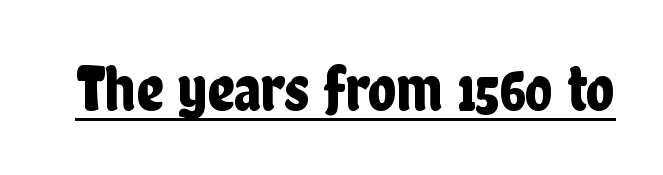
{"serif": "no", "italic": "no", "width": "condensed", "stroke_contrast": "low", "x_height": "medium", "monospaced": "no", "underline": "yes", "letter_spacing": "normal", "letter_spacing_em": 0.0, "glyph_px": 66}
